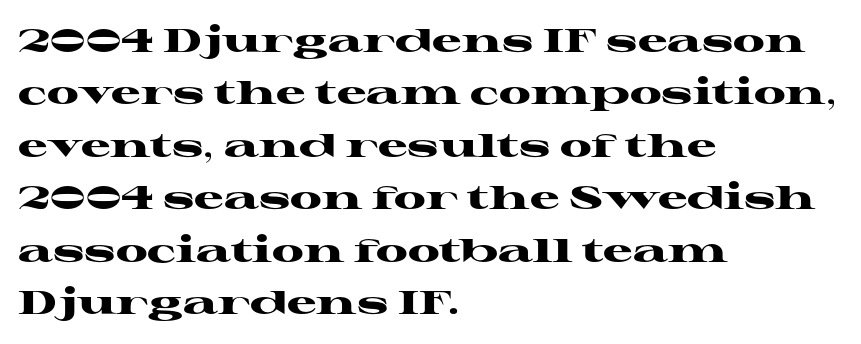
Nope, not italic — everything's standing straight. The lines are quadded left. Each letter keeps its own natural width here, so spacing adapts to shape. The words here are not underlined.
